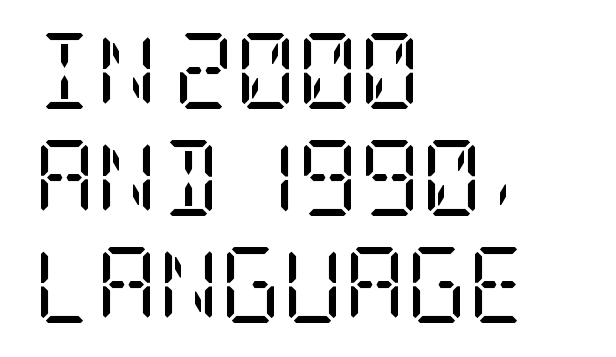
Q: Is the text bold? A: No.
Q: Is the text italic (slanted)? A: No, it is upright.
Q: Is the typeface a serif or a sans-serif typeface? A: Serif.
Q: Is the text underlined? A: No.
Q: How is the paragraph aligned? A: Left-aligned.
Q: Is the spacing between letters normal or unusually wide? A: Normal.
Q: Is the spacing between lines tight, normal or loose? A: Normal.
Q: Width (condensed, normal, or wide)? A: Condensed.
Q: Stroke contrast? A: Low.
Q: x-height? A: Large.
